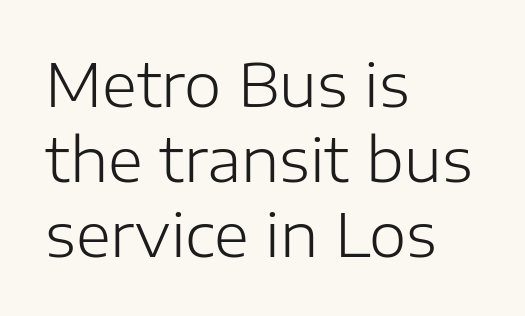
You could not count columns in this text — the font is proportionally spaced. Underline: absent. The designer left line spacing at the default. Nope, not italic — everything's standing straight. Each line starts at the same left margin while the right side varies. Nope, no serifs anywhere on these letters.
